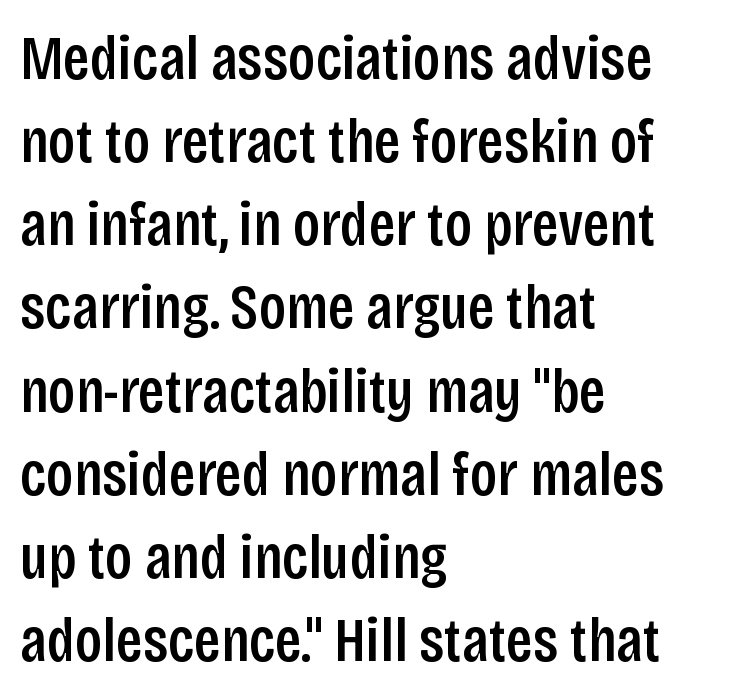
Q: Is the text bold? A: Semi-bold.
Q: Is the text italic (slanted)? A: No, it is upright.
Q: Is the typeface a serif or a sans-serif typeface? A: Sans-serif.
Q: Is the text underlined? A: No.
Q: How is the paragraph aligned? A: Left-aligned.
Q: Is the spacing between letters normal or unusually wide? A: Normal.
Q: Is the spacing between lines tight, normal or loose? A: Normal.
Q: Width (condensed, normal, or wide)? A: Condensed.
Q: Stroke contrast? A: Low.
Q: x-height? A: Large.
Q: Monospaced? A: No.
